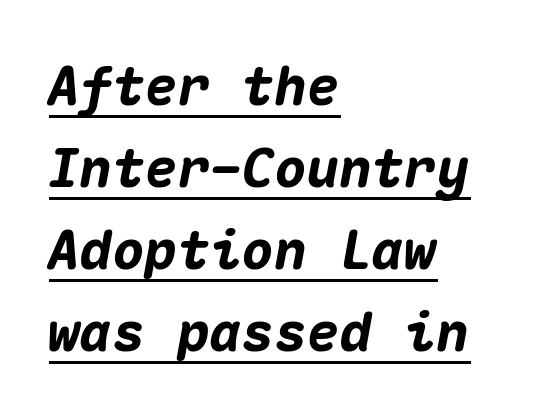
The image shows 54 px heavy type, italic (leaning right), monospaced; set left-aligned, normal line spacing (1.52x), normal letter spacing, underlined; medium stroke contrast and a medium x-height.
